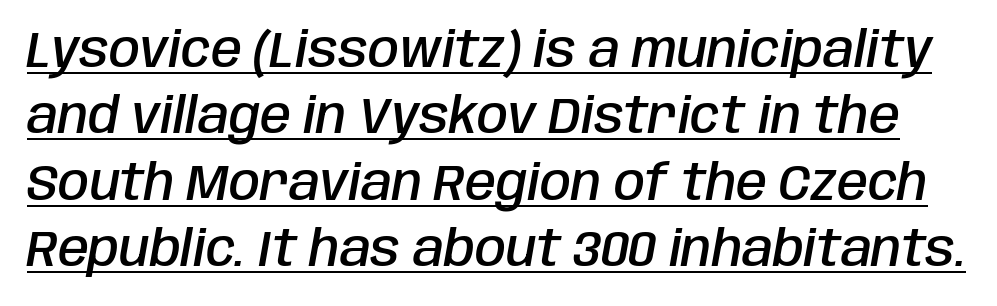
The image shows 50 px semibold, condensed type, italic (leaning right); set normal line spacing (1.33x), normal letter spacing, underlined; low stroke contrast and a large x-height.
